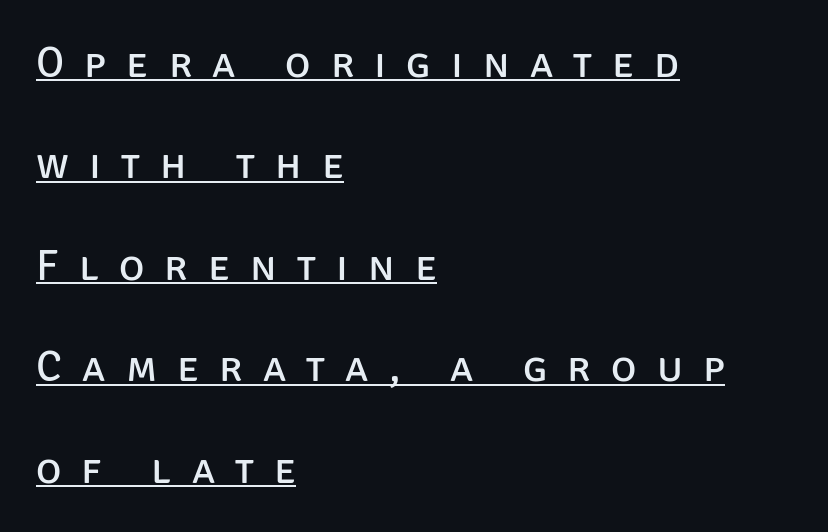
The designer dialed line spacing up above the default. You could only call the tracking loose — the letters float apart. The paragraph shown leans on its left margin. Looks like regular typesetting: each glyph gets only the width it needs. Ink coverage per letter is moderate at most.
